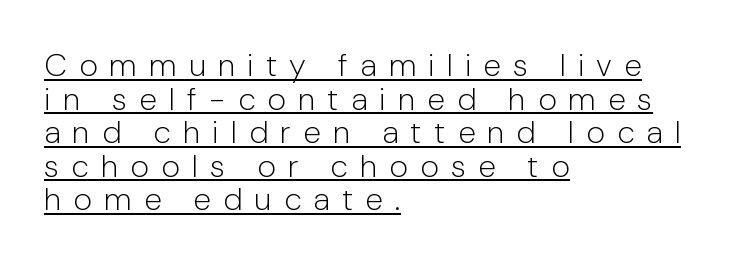
Q: Is the text bold? A: No.
Q: Is the text italic (slanted)? A: No, it is upright.
Q: Is the typeface a serif or a sans-serif typeface? A: Sans-serif.
Q: Is the text underlined? A: Yes.
Q: How is the paragraph aligned? A: Left-aligned.
Q: Is the spacing between letters normal or unusually wide? A: Unusually wide.
Q: Is the spacing between lines tight, normal or loose? A: Tight.
Q: Width (condensed, normal, or wide)? A: Normal.
Q: Stroke contrast? A: Low.
Q: x-height? A: Medium.
Q: Monospaced? A: No.
